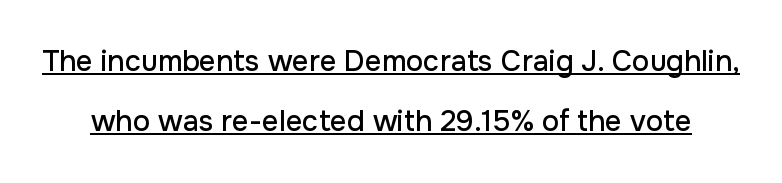
{"serif": "no", "italic": "no", "width": "normal", "stroke_contrast": "low", "x_height": "medium", "monospaced": "no", "underline": "yes", "line_spacing": "loose", "line_spacing_ratio": 2.07, "letter_spacing": "normal", "letter_spacing_em": 0.0, "glyph_px": 29}
